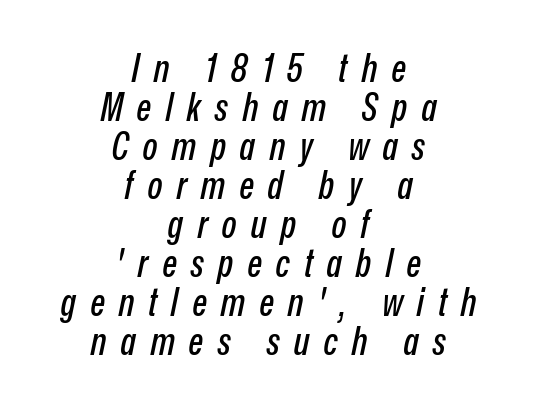
Q: Is the text italic (slanted)? A: Yes, it leans right by about 12 degrees.
Q: Is the text underlined? A: No.
Q: How is the paragraph aligned? A: Centered.
Q: Is the spacing between letters normal or unusually wide? A: Unusually wide.
Q: Is the spacing between lines tight, normal or loose? A: Tight.
Q: Width (condensed, normal, or wide)? A: Condensed.
Q: Stroke contrast? A: Low.
Q: x-height? A: Medium.
Q: Monospaced? A: No.
